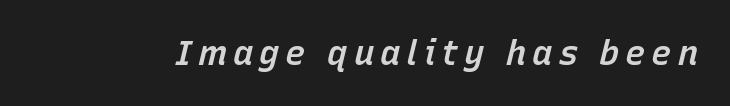
{"italic": "yes", "lean": "right", "slant_degrees": 15, "bold": "semi", "weight": "semibold", "width": "normal", "stroke_contrast": "low", "x_height": "medium", "monospaced": "no", "underline": "no", "glyph_px": 34}
